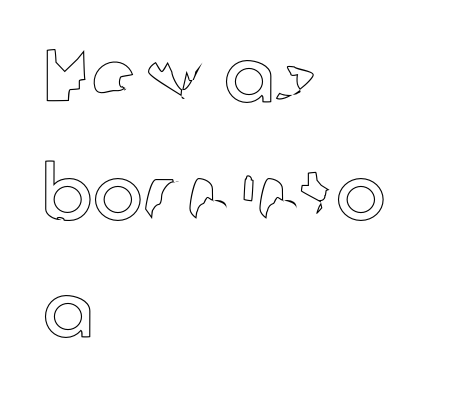
Q: Is the text italic (slanted)? A: No, it is upright.
Q: Is the text underlined? A: No.
Q: How is the paragraph aligned? A: Left-aligned.
Q: Is the spacing between letters normal or unusually wide? A: Normal.
Q: Is the spacing between lines tight, normal or loose? A: Normal.
Q: Width (condensed, normal, or wide)? A: Normal.
Q: x-height? A: Medium.
Q: Monospaced? A: No.
